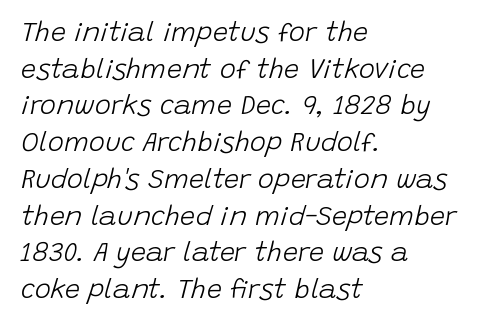
The strip under each line holds only bare page. Heft: none added — not bold. The letters sit at their default tracking, neither squeezed nor spread. Vertical spacing — default. Observe the lean: these are italic letterforms. The rendering anchors every line to the left-hand side.
